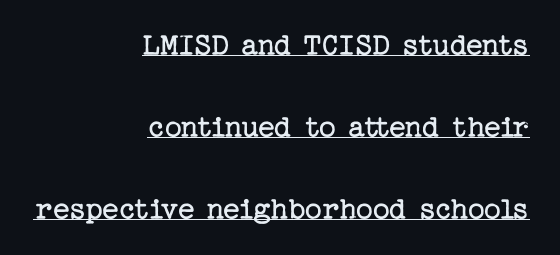
Type style note: has serifs. Glyph-to-glyph distance matches everyday printed text. Does a line run under the words? Yes, clearly. No heavy texture on the line: the type isn't bold. Baseline-to-baseline distance is far greater than the letter height.
